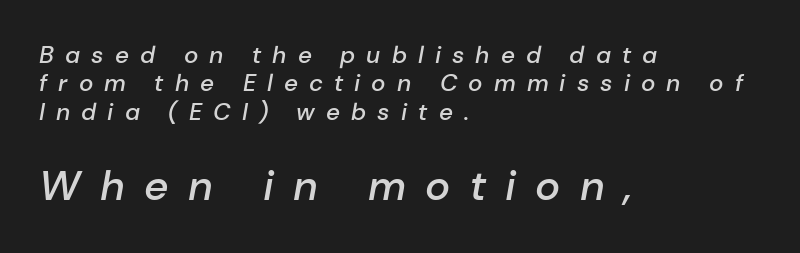
Q: Is the text bold? A: Semi-bold.
Q: Is the text italic (slanted)? A: Yes, it leans right by about 10 degrees.
Q: Is the text underlined? A: No.
Q: How is the paragraph aligned? A: Left-aligned.
Q: Is the spacing between letters normal or unusually wide? A: Unusually wide.
Q: Which block of text is set in a larger size, the first (top) or the second (bottom)? A: The second (bottom) one.
Q: Width (condensed, normal, or wide)? A: Normal.
Q: Stroke contrast? A: Low.
Q: x-height? A: Medium.
Q: Monospaced? A: No.
